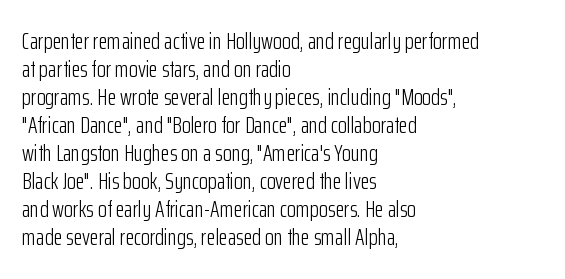
The image shows 23 px text type, upright; set left-aligned, line spacing 1.22x, normal letter spacing, not underlined.
